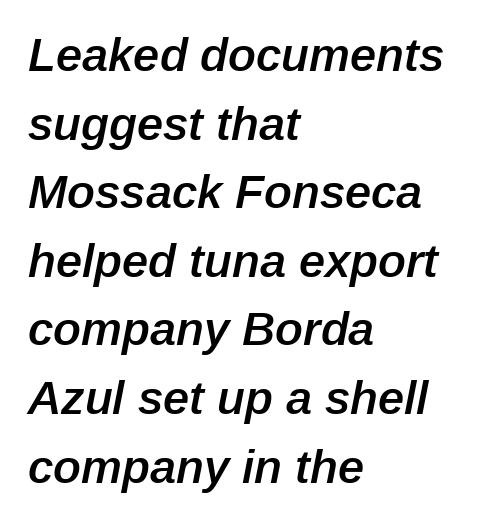
Q: Is the text bold? A: Semi-bold.
Q: Is the text italic (slanted)? A: Yes, it leans right by about 12 degrees.
Q: Is the text underlined? A: No.
Q: How is the paragraph aligned? A: Left-aligned.
Q: Is the spacing between letters normal or unusually wide? A: Normal.
Q: Is the spacing between lines tight, normal or loose? A: Normal.
Q: Width (condensed, normal, or wide)? A: Normal.
Q: Stroke contrast? A: Low.
Q: x-height? A: Medium.
Q: Monospaced? A: No.
